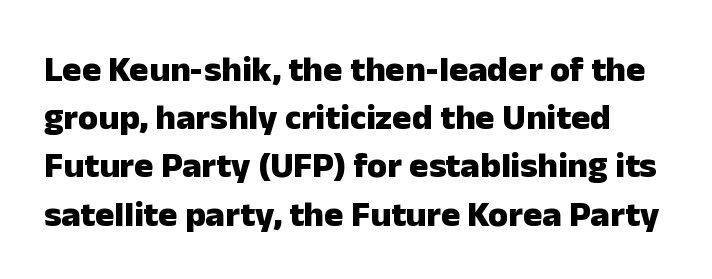
Q: Is the text bold? A: Yes.
Q: Is the text italic (slanted)? A: No, it is upright.
Q: Is the typeface a serif or a sans-serif typeface? A: Sans-serif.
Q: Is the text underlined? A: No.
Q: Is the spacing between letters normal or unusually wide? A: Normal.
Q: Is the spacing between lines tight, normal or loose? A: Normal.
Q: Width (condensed, normal, or wide)? A: Normal.
Q: Stroke contrast? A: Low.
Q: x-height? A: Medium.
Q: Monospaced? A: No.
